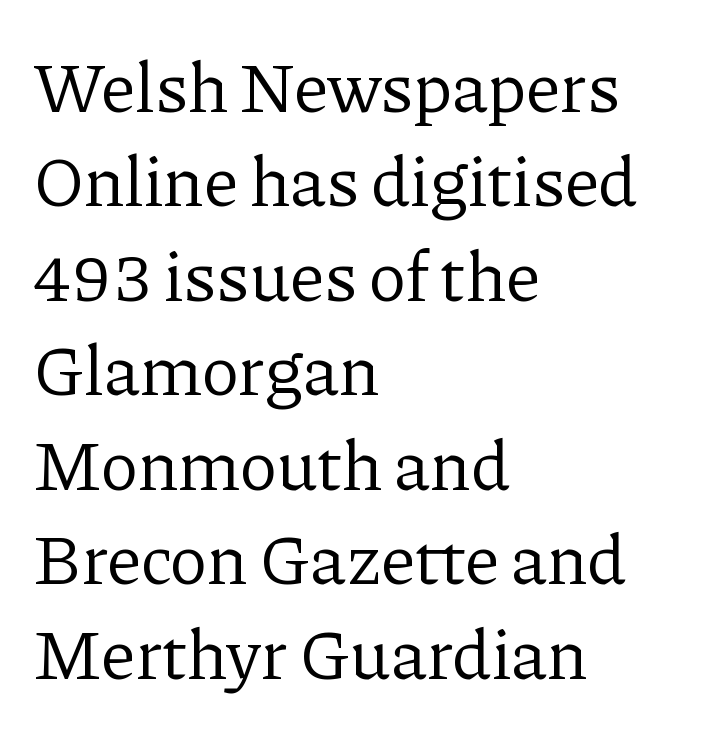
{"serif": "yes", "italic": "no", "bold": "no", "weight": "regular", "width": "normal", "stroke_contrast": "low", "x_height": "medium", "monospaced": "no", "underline": "no", "align": "left", "line_spacing": "normal", "line_spacing_ratio": 1.33, "letter_spacing": "normal", "letter_spacing_em": 0.0, "glyph_px": 71}
